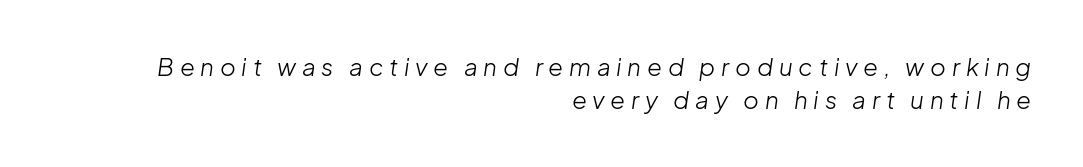
The image shows 24 px text type, italic (leaning right); set right-aligned, normal line spacing (1.37x), unusually wide letter spacing (+0.24 em), not underlined.
